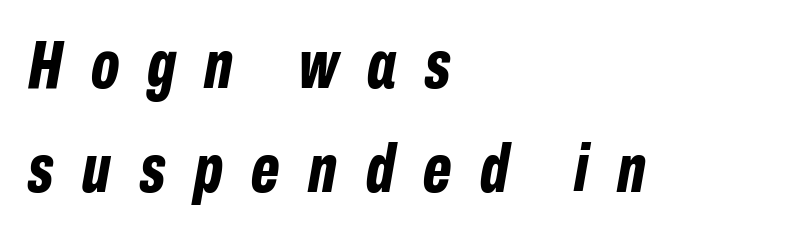
Q: Is the text bold? A: Yes.
Q: Is the text italic (slanted)? A: Yes, it leans right by about 10 degrees.
Q: Is the text underlined? A: No.
Q: How is the paragraph aligned? A: Left-aligned.
Q: Is the spacing between letters normal or unusually wide? A: Unusually wide.
Q: Is the spacing between lines tight, normal or loose? A: Normal.
Q: Width (condensed, normal, or wide)? A: Condensed.
Q: Stroke contrast? A: Low.
Q: x-height? A: Medium.
Q: Monospaced? A: No.
